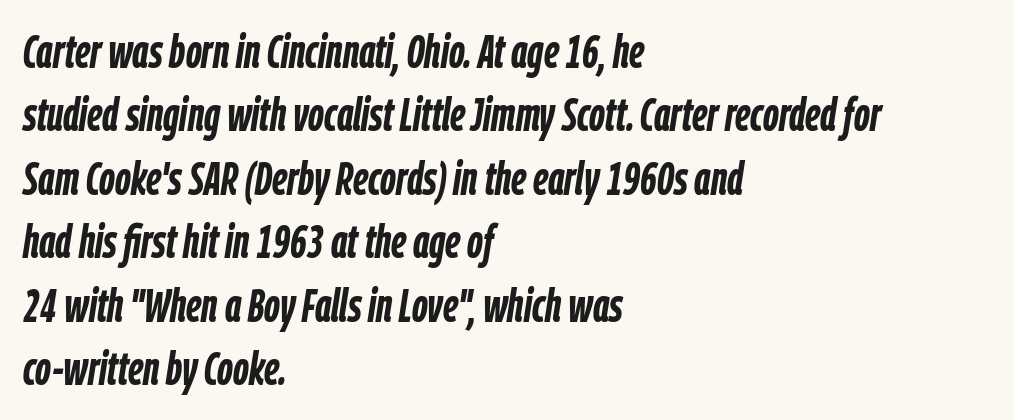
{"italic": "yes", "lean": "right", "slant_degrees": 9, "bold": "yes", "weight": "semibold", "width": "condensed", "stroke_contrast": "low", "x_height": "medium", "monospaced": "no", "underline": "no", "align": "left", "line_spacing": "normal", "line_spacing_ratio": 1.38, "letter_spacing": "normal", "letter_spacing_em": 0.0, "glyph_px": 46}
